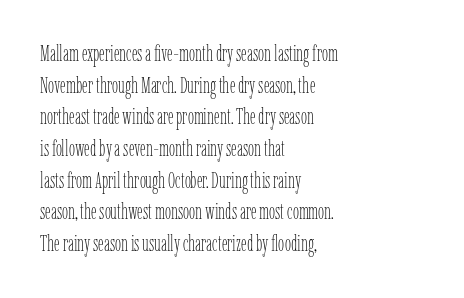
Ordinary non-slanted type is in use. Whoever set this chose a conventional vertical rhythm. Nothing unusual about the tracking: characters are spaced as the font intends. Every row of glyphs begins at an identical x-position on the left.
